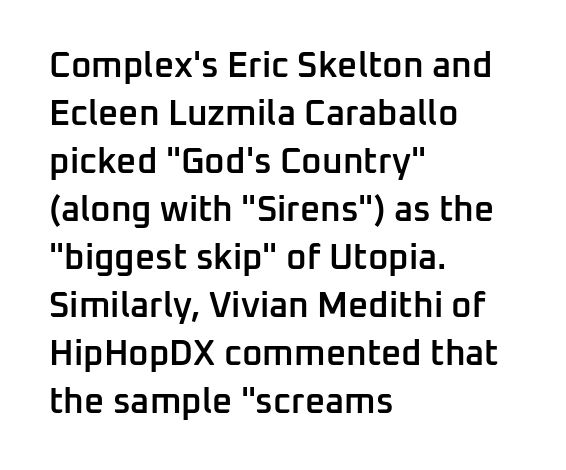
The image shows 35 px semibold sans-serif type, upright; set left-aligned, normal line spacing (1.37x), normal letter spacing, not underlined; low stroke contrast and a medium x-height.
